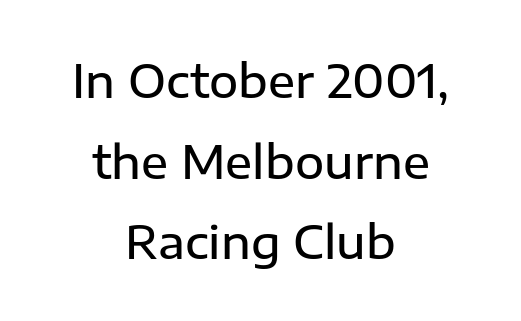
The image shows 45 px semibold sans-serif type, upright; set centered, line spacing 1.79x, normal letter spacing, not underlined; low stroke contrast and a medium x-height.
